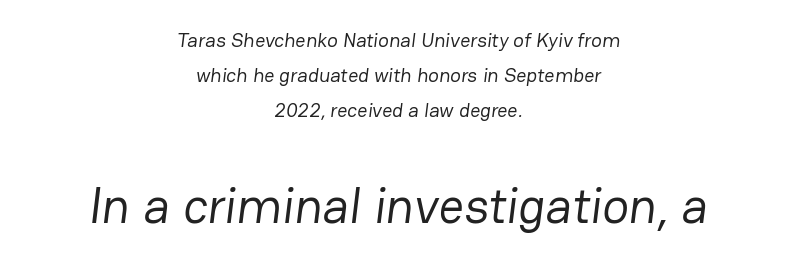
Size contrast runs from small at the top to large at the bottom. The letters sit at their default tracking, neither squeezed nor spread. Spacing verdict: proportional, widths tailored to each character. Is the type heavy? It reads as light-to-regular instead.
